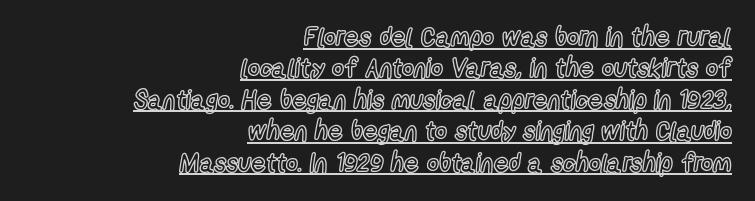
{"underline": "yes", "align": "right", "line_spacing_ratio": 1.21, "letter_spacing": "normal", "letter_spacing_em": 0.0, "glyph_px": 26}
